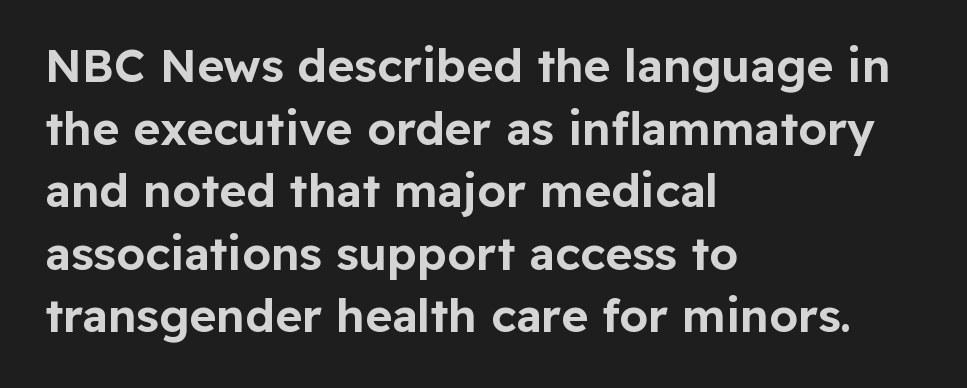
Nothing unusual about the tracking: characters are spaced as the font intends. In terms of leading, this rendering sits right in the middle. The passage shown is typed in a proportional face where columns would drift. When letters stand straight like this, we call the style roman or upright. Leftover space on each line is placed entirely after the last word. Underlining? Definitely not there.
